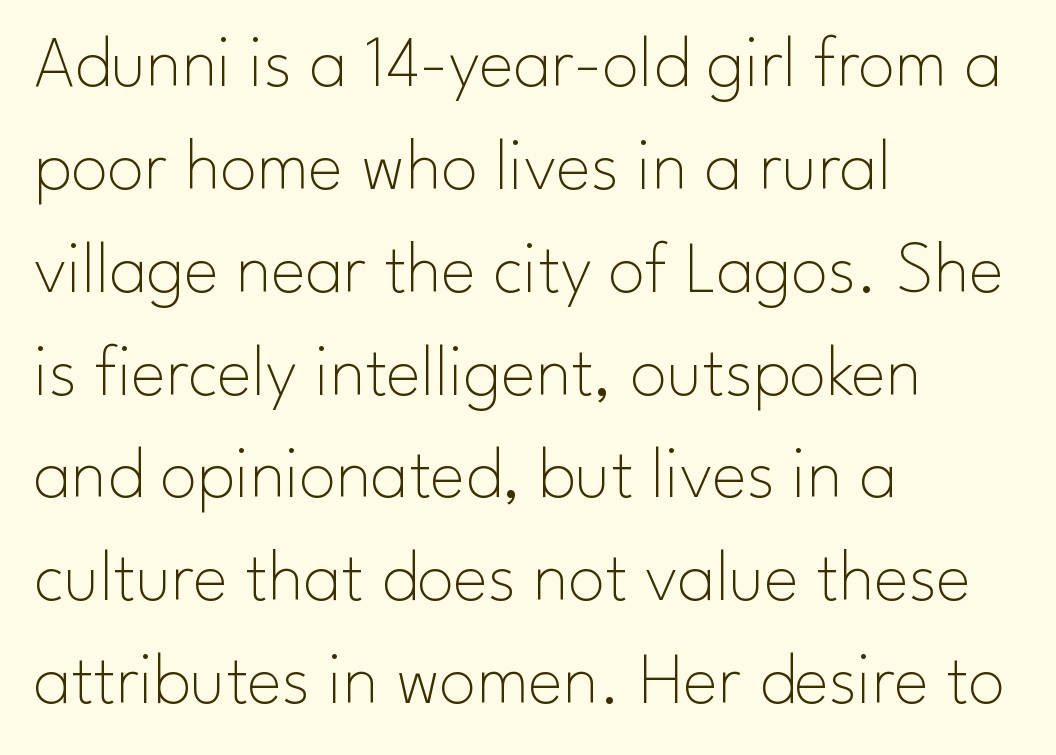
{"serif": "no", "italic": "no", "bold": "no", "weight": "thin", "width": "normal", "stroke_contrast": "low", "x_height": "small", "monospaced": "no", "underline": "no", "align": "left", "line_spacing": "normal", "line_spacing_ratio": 1.39, "letter_spacing": "normal", "letter_spacing_em": 0.0, "glyph_px": 74}
